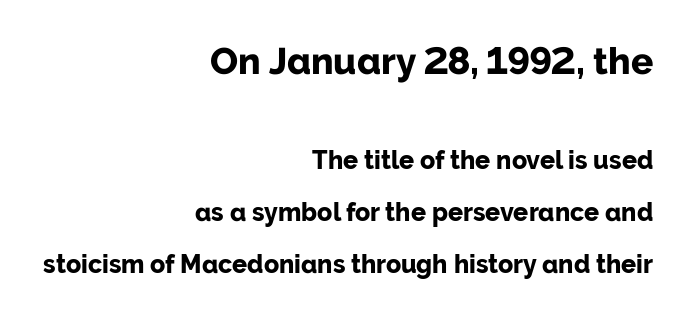
Just letters on the line, the space beneath them empty. Note: no serifs on the glyphs. This sample uses an upright cut, with every glyph sitting square on the baseline. Line endings align vertically; line beginnings do not. Looks like regular typesetting: each glyph gets only the width it needs. These lines carry a lot of weight — the face is fully bold.
